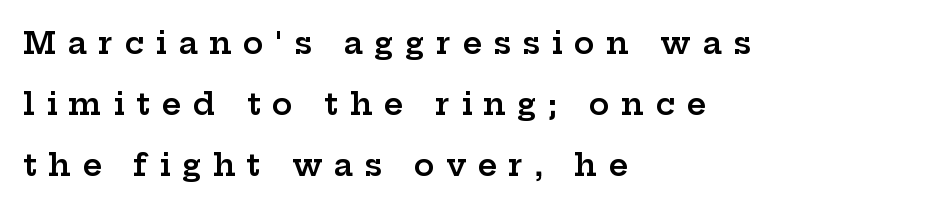
The strokes are fattened partway — semibold, not bold. Classification — serif. Beneath every word, the page is bare. Does the lettering tilt? It doesn't — this is upright. This sample trades compactness for vertical openness between lines.
